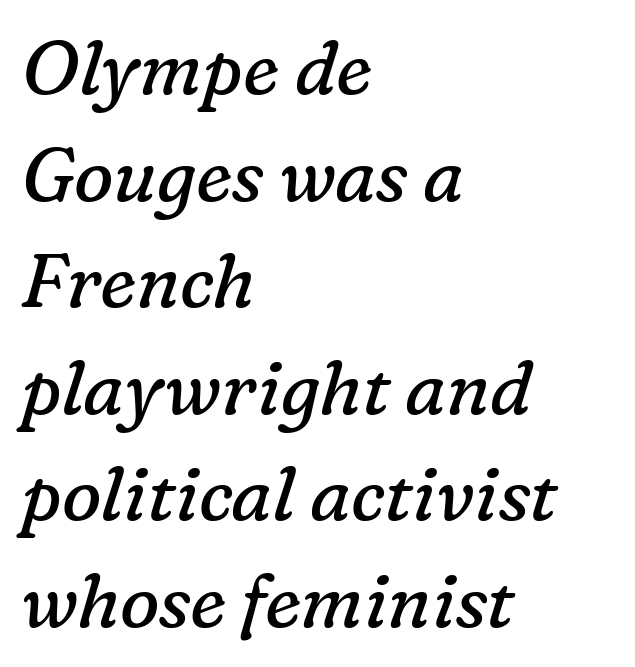
Q: Is the text bold? A: No.
Q: Is the text italic (slanted)? A: Yes, it leans right by about 16 degrees.
Q: Is the typeface a serif or a sans-serif typeface? A: Serif.
Q: Is the text underlined? A: No.
Q: How is the paragraph aligned? A: Left-aligned.
Q: Is the spacing between letters normal or unusually wide? A: Normal.
Q: Is the spacing between lines tight, normal or loose? A: Normal.
Q: Width (condensed, normal, or wide)? A: Normal.
Q: Stroke contrast? A: Low.
Q: x-height? A: Medium.
Q: Monospaced? A: No.
